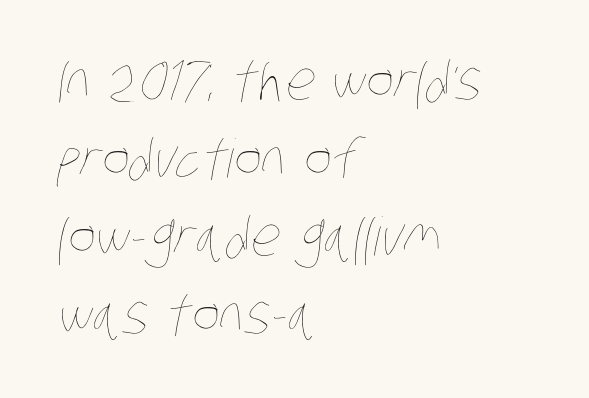
The gaps between neighbouring characters are ordinary and unremarkable. These lines stack with their left ends in a neat column. What's the leading like? Ordinary, nothing unusual. Do the characters align in a grid? No, the font is proportional. Any mark beneath the type? The region is blank.
